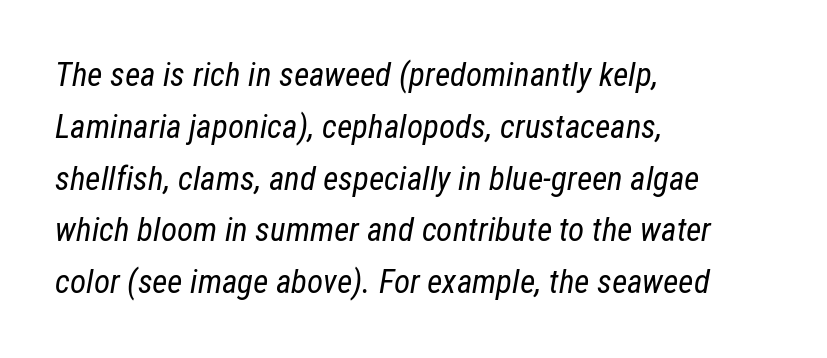
Q: Is the text bold? A: No.
Q: Is the text italic (slanted)? A: Yes, it leans right by about 12 degrees.
Q: Is the text underlined? A: No.
Q: How is the paragraph aligned? A: Left-aligned.
Q: Is the spacing between letters normal or unusually wide? A: Normal.
Q: Is the spacing between lines tight, normal or loose? A: Normal.
Q: Width (condensed, normal, or wide)? A: Condensed.
Q: Stroke contrast? A: Low.
Q: x-height? A: Medium.
Q: Monospaced? A: No.
